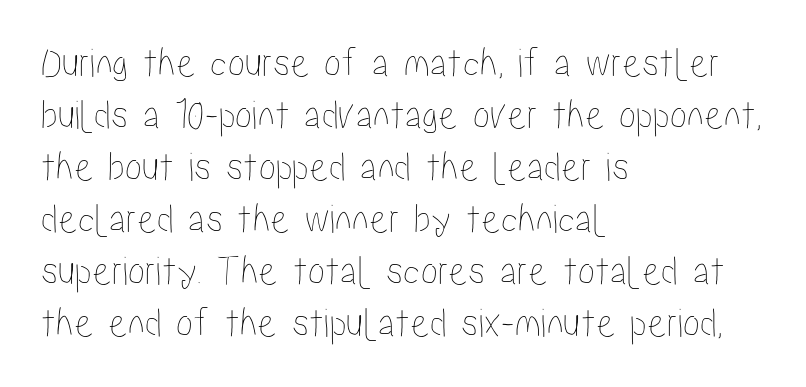
Q: Is the text italic (slanted)? A: No, it is upright.
Q: Is the text underlined? A: No.
Q: How is the paragraph aligned? A: Left-aligned.
Q: Is the spacing between letters normal or unusually wide? A: Normal.
Q: Width (condensed, normal, or wide)? A: Condensed.
Q: Stroke contrast? A: Low.
Q: x-height? A: Medium.
Q: Monospaced? A: No.
